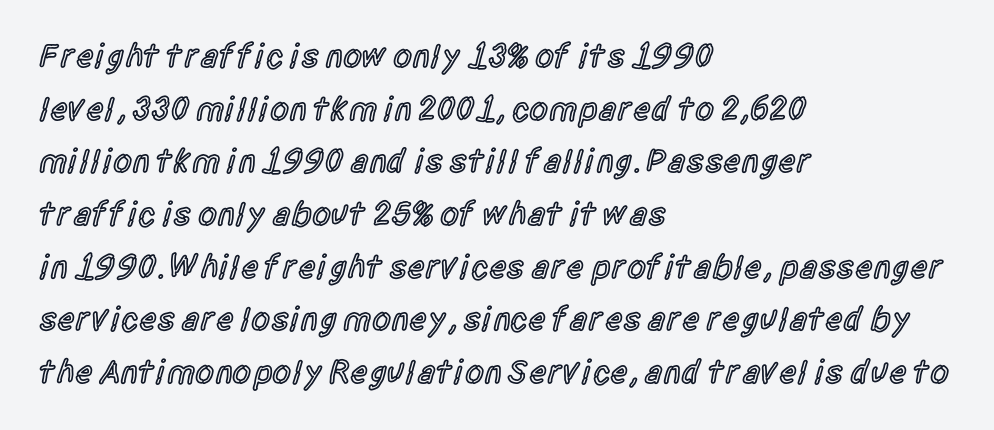
Q: Is the text bold? A: Semi-bold.
Q: Is the text italic (slanted)? A: Yes.
Q: Is the typeface a serif or a sans-serif typeface? A: Sans-serif.
Q: Is the text underlined? A: No.
Q: How is the paragraph aligned? A: Left-aligned.
Q: Is the spacing between letters normal or unusually wide? A: Normal.
Q: Is the spacing between lines tight, normal or loose? A: Normal.
Q: Width (condensed, normal, or wide)? A: Condensed.
Q: x-height? A: Large.
Q: Monospaced? A: No.
